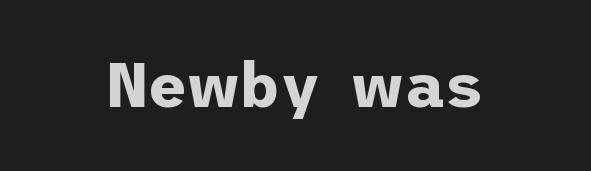
{"serif": "no", "italic": "no", "bold": "yes", "weight": "bold", "width": "normal", "stroke_contrast": "low", "x_height": "medium", "underline": "no", "letter_spacing": "normal", "letter_spacing_em": 0.0, "glyph_px": 62}
